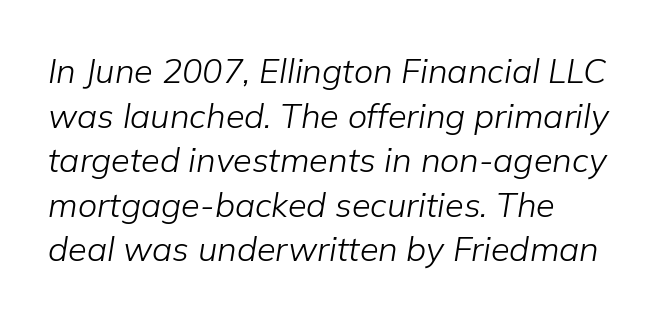
Q: Is the text bold? A: No.
Q: Is the text italic (slanted)? A: Yes, it leans right by about 9 degrees.
Q: Is the text underlined? A: No.
Q: How is the paragraph aligned? A: Left-aligned.
Q: Is the spacing between letters normal or unusually wide? A: Normal.
Q: Is the spacing between lines tight, normal or loose? A: Normal.
Q: Width (condensed, normal, or wide)? A: Normal.
Q: Stroke contrast? A: Low.
Q: x-height? A: Medium.
Q: Monospaced? A: No.
